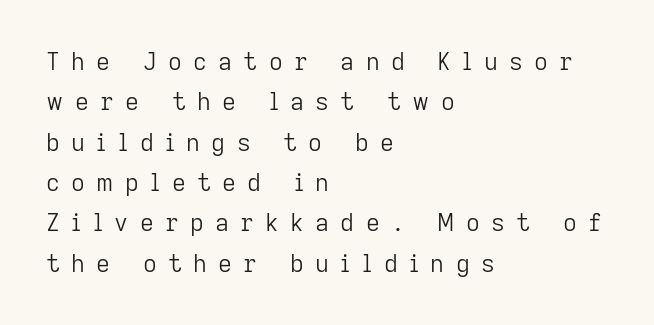
Q: Is the text bold? A: No.
Q: Is the text italic (slanted)? A: No, it is upright.
Q: Is the text underlined? A: No.
Q: How is the paragraph aligned? A: Left-aligned.
Q: Is the spacing between letters normal or unusually wide? A: Unusually wide.
Q: Is the spacing between lines tight, normal or loose? A: Normal.
